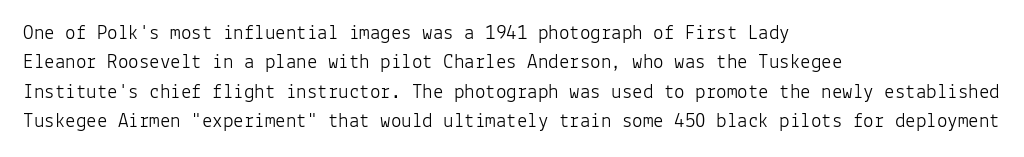
{"italic": "no", "bold": "no", "underline": "no", "align": "left", "line_spacing": "normal", "line_spacing_ratio": 1.4, "letter_spacing": "normal", "letter_spacing_em": 0.0, "glyph_px": 21}
